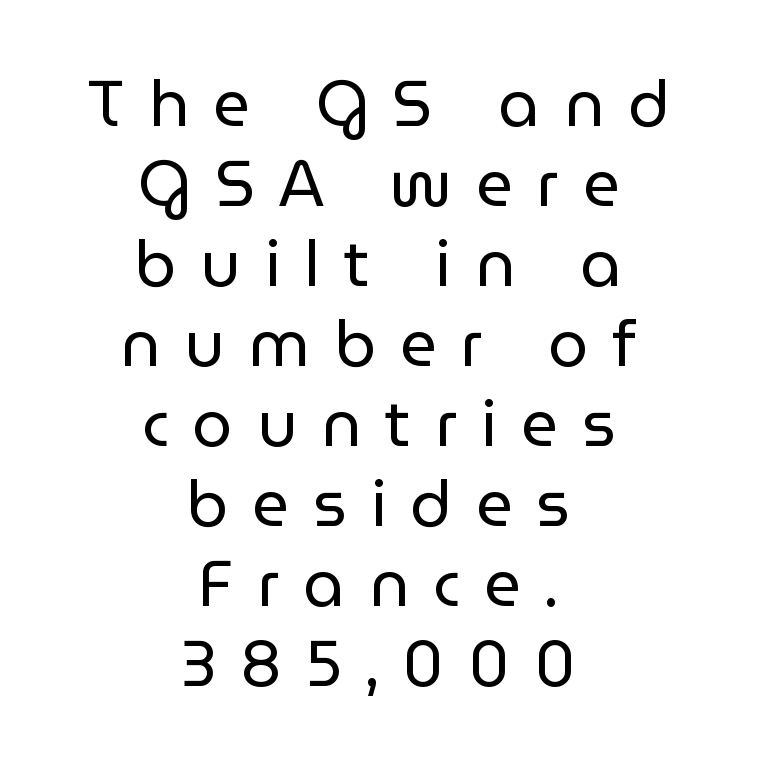
Q: Is the text bold? A: No.
Q: Is the text italic (slanted)? A: No, it is upright.
Q: Is the typeface a serif or a sans-serif typeface? A: Sans-serif.
Q: Is the text underlined? A: No.
Q: How is the paragraph aligned? A: Centered.
Q: Is the spacing between letters normal or unusually wide? A: Unusually wide.
Q: Is the spacing between lines tight, normal or loose? A: Normal.
Q: Width (condensed, normal, or wide)? A: Normal.
Q: Stroke contrast? A: Low.
Q: x-height? A: Medium.
Q: Monospaced? A: No.
